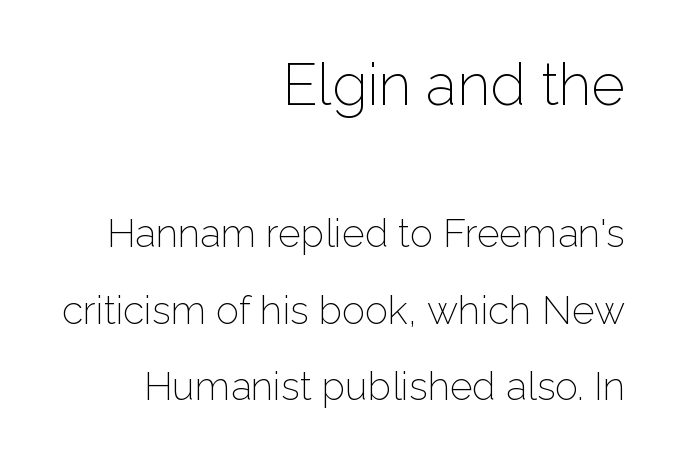
{"serif": "no", "italic": "no", "bold": "no", "weight": "light", "width": "normal", "stroke_contrast": "low", "x_height": "medium", "monospaced": "no", "underline": "no", "align": "right", "line_spacing": "loose", "line_spacing_ratio": 1.96, "letter_spacing": "normal", "letter_spacing_em": 0.0, "larger_block": "first", "size_ratio": 1.49, "glyph_px": 58}
